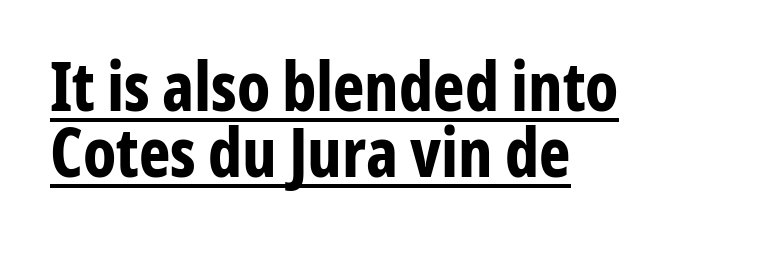
Summary of vertical rhythm: compact, with narrow interline spacing. Character widths vary here, with narrow letters taking less room than wide ones. The designer went with a sans here, leaving each stem footless. When letters stand straight like this, we call the style roman or upright.
